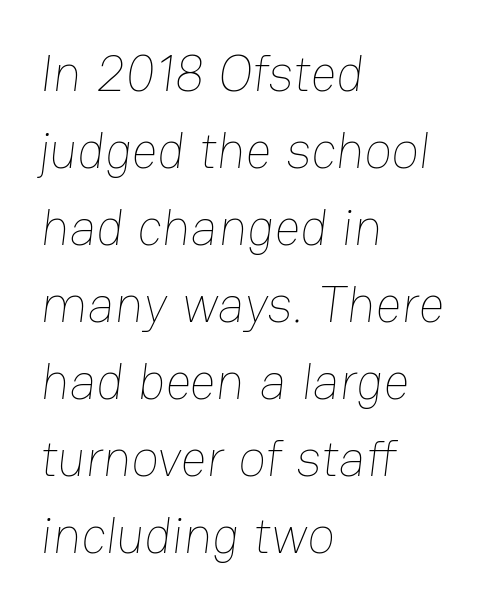
The image shows 51 px thin type; set left-aligned, normal line spacing (1.51x), normal letter spacing, not underlined; low stroke contrast and a medium x-height.
